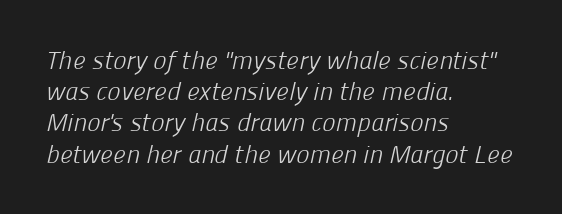
{"bold": "no", "underline": "no", "align": "left", "line_spacing": "normal", "line_spacing_ratio": 1.25, "letter_spacing": "normal", "letter_spacing_em": 0.0, "glyph_px": 25}
